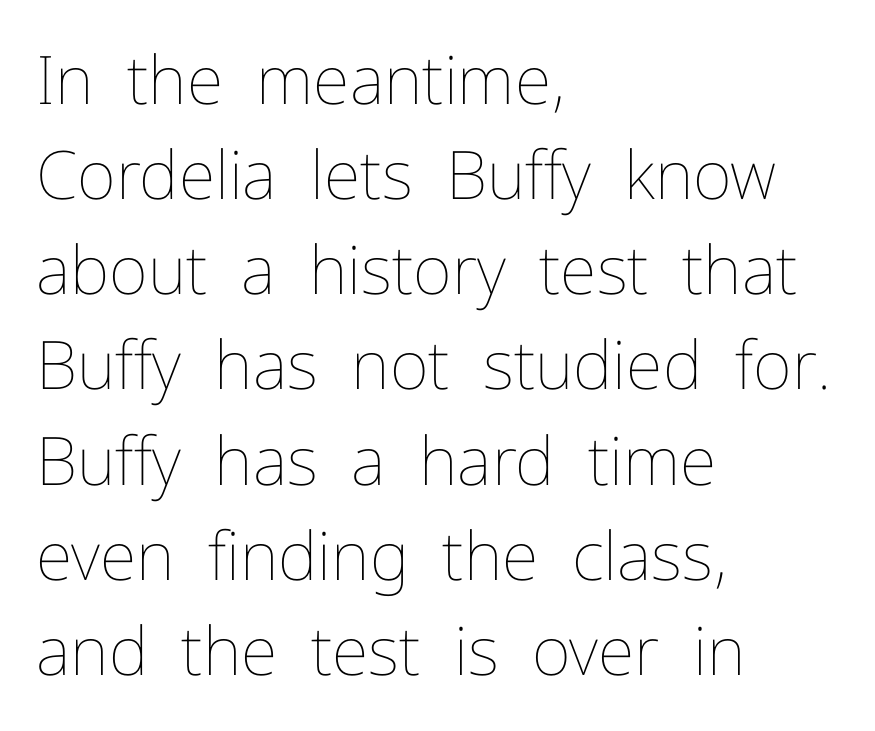
Q: Is the text bold? A: No.
Q: Is the text italic (slanted)? A: No, it is upright.
Q: Is the text underlined? A: No.
Q: How is the paragraph aligned? A: Left-aligned.
Q: Is the spacing between letters normal or unusually wide? A: Normal.
Q: Is the spacing between lines tight, normal or loose? A: Normal.
Q: Width (condensed, normal, or wide)? A: Normal.
Q: Stroke contrast? A: Low.
Q: x-height? A: Medium.
Q: Monospaced? A: No.
